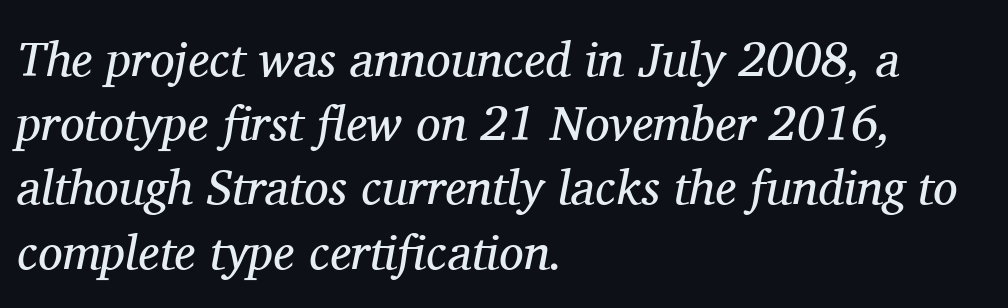
The image shows 49 px regular-weight serif type, italic (leaning right); set left-aligned, normal line spacing (1.31x), normal letter spacing, not underlined; medium stroke contrast and a medium x-height.
